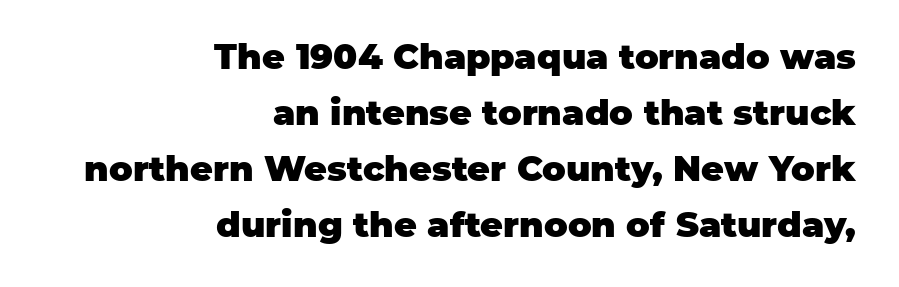
The image shows 35 px heavy sans-serif type, upright; set right-aligned, normal line spacing (1.6x), normal letter spacing, not underlined; low stroke contrast and a large x-height.
